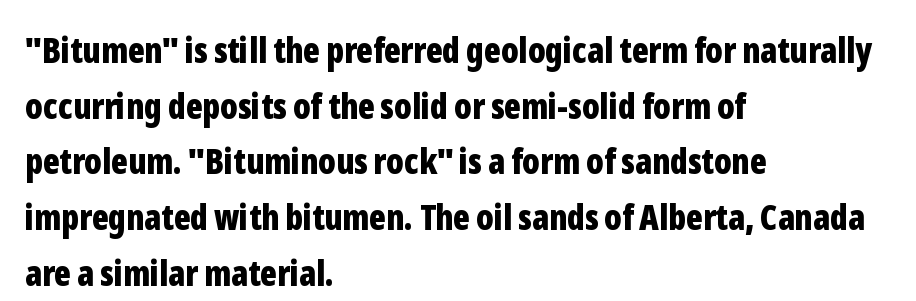
{"serif": "no", "italic": "no", "bold": "yes", "weight": "bold", "width": "condensed", "stroke_contrast": "low", "x_height": "medium", "monospaced": "no", "underline": "no", "align": "left", "line_spacing": "normal", "line_spacing_ratio": 1.59, "letter_spacing": "normal", "letter_spacing_em": 0.0, "glyph_px": 35}
